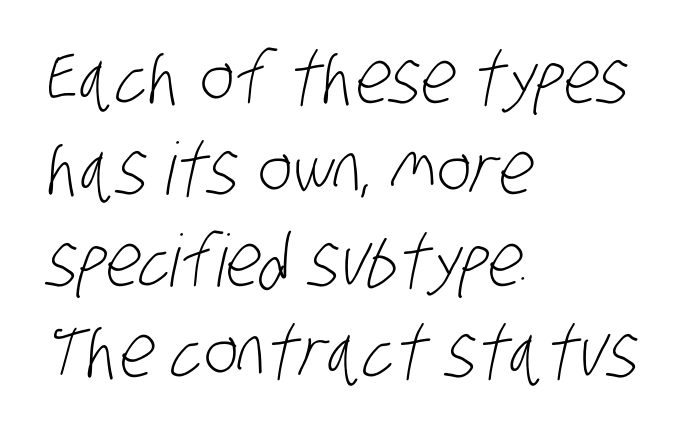
{"serif": "no", "bold": "no", "weight": "light", "width": "condensed", "stroke_contrast": "low", "x_height": "large", "monospaced": "no", "underline": "no", "align": "left", "line_spacing": "normal", "line_spacing_ratio": 1.27, "letter_spacing": "normal", "letter_spacing_em": 0.0, "glyph_px": 72}
